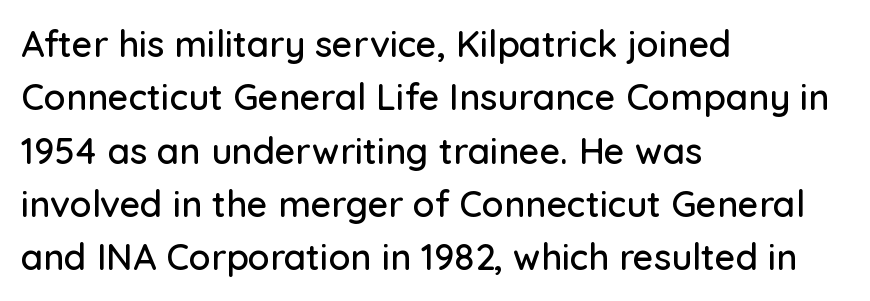
Q: Is the text italic (slanted)? A: No, it is upright.
Q: Is the typeface a serif or a sans-serif typeface? A: Sans-serif.
Q: Is the text underlined? A: No.
Q: How is the paragraph aligned? A: Left-aligned.
Q: Is the spacing between letters normal or unusually wide? A: Normal.
Q: Is the spacing between lines tight, normal or loose? A: Normal.
Q: Width (condensed, normal, or wide)? A: Normal.
Q: Stroke contrast? A: Low.
Q: x-height? A: Medium.
Q: Monospaced? A: No.
